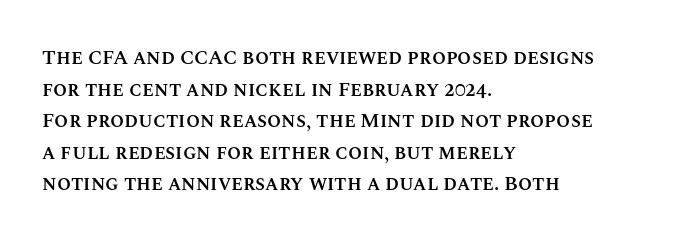
The image shows 20 px text type, upright; set left-aligned, normal line spacing (1.58x), normal letter spacing, not underlined.
